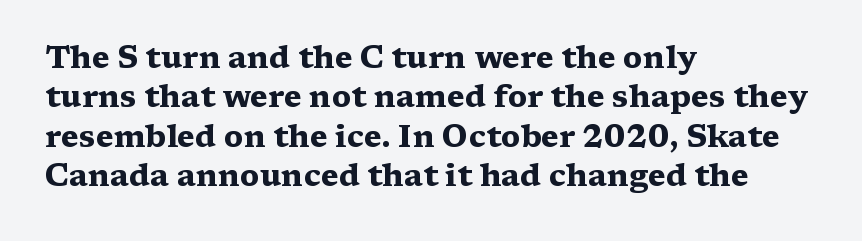
{"serif": "yes", "italic": "no", "bold": "yes", "weight": "heavy", "width": "wide", "stroke_contrast": "medium", "x_height": "medium", "monospaced": "no", "underline": "no", "align": "left", "line_spacing": "normal", "line_spacing_ratio": 1.27, "letter_spacing": "normal", "letter_spacing_em": 0.0, "glyph_px": 31}
